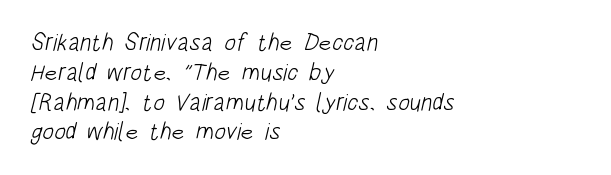
Just letters on the line, the space beneath them empty. Nothing heavy about these letters — not bold at all. There is no visible air inserted between adjacent glyphs. The text block is weighted toward the left margin, trailing off unevenly rightward.
